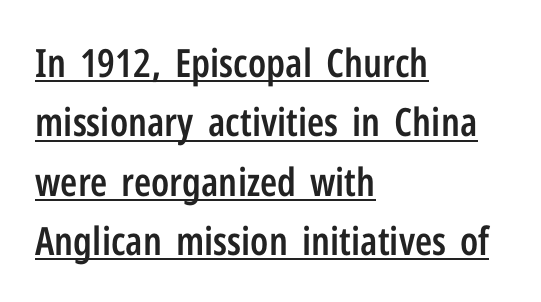
The image shows 39 px semibold, condensed sans-serif type, upright; set left-aligned, normal line spacing (1.52x), normal letter spacing, underlined; low stroke contrast and a medium x-height.
